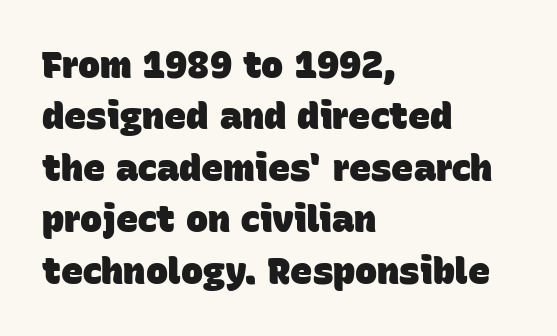
The zone under the glyphs is completely vacant. Is this a fixed-width face? No — the glyphs have proportional, varying widths. This block has exactly the height ordinary leading produces. In terms of letterform style, serifs are entirely absent. Plenty of ink on the page — the face is bold. Layout note: lines flush left.
